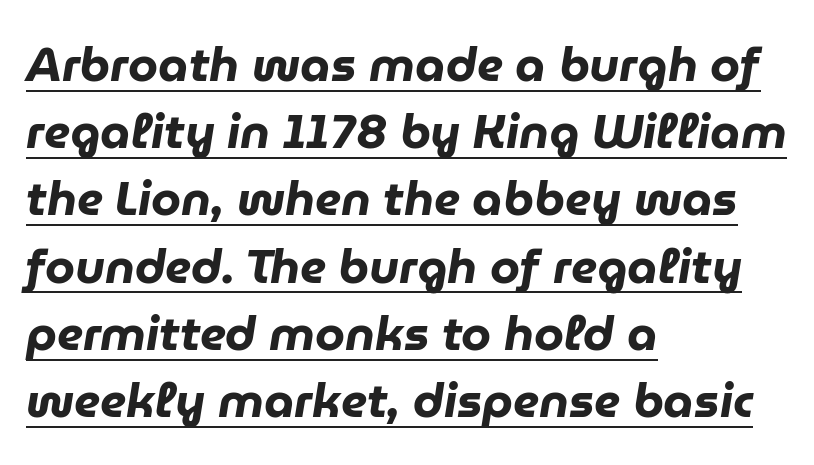
The image shows 48 px heavy type, italic (leaning right); set left-aligned, normal line spacing (1.4x), normal letter spacing, underlined; low stroke contrast and a medium x-height.
